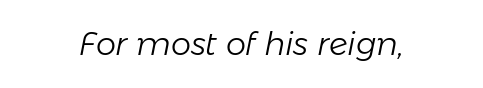
The image shows 32 px light type, italic (leaning right); set centered, normal letter spacing, not underlined; low stroke contrast and a medium x-height.
